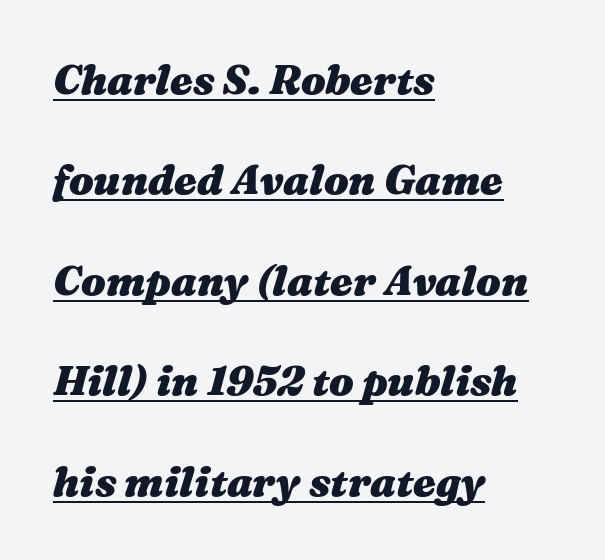
{"italic": "yes", "lean": "right", "slant_degrees": 16, "bold": "yes", "weight": "heavy", "width": "wide", "stroke_contrast": "medium", "x_height": "medium", "monospaced": "no", "underline": "yes", "align": "left", "line_spacing": "loose", "line_spacing_ratio": 2.45, "letter_spacing": "normal", "letter_spacing_em": 0.0, "glyph_px": 41}
